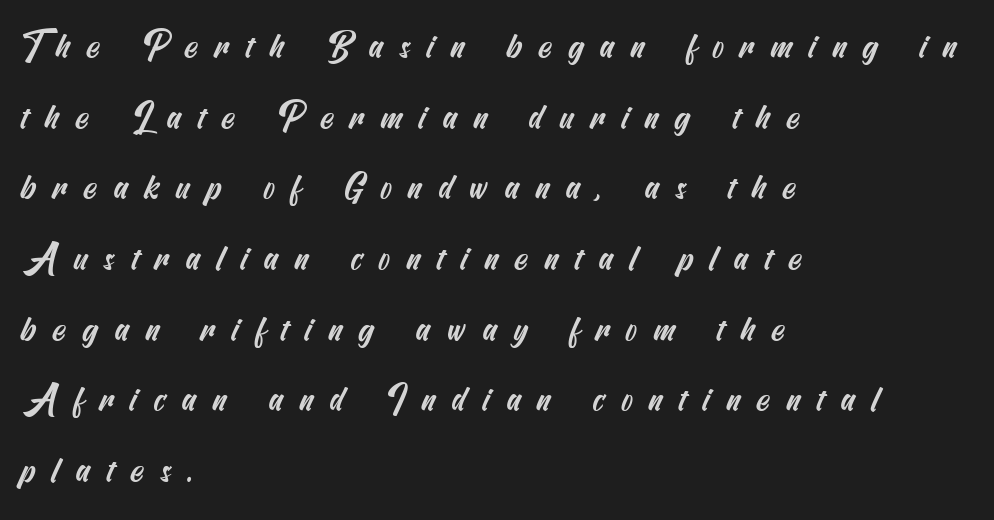
Q: Is the typeface a serif or a sans-serif typeface? A: Sans-serif.
Q: Is the text underlined? A: No.
Q: How is the paragraph aligned? A: Left-aligned.
Q: Is the spacing between letters normal or unusually wide? A: Unusually wide.
Q: Is the spacing between lines tight, normal or loose? A: Loose.
Q: Width (condensed, normal, or wide)? A: Condensed.
Q: Stroke contrast? A: Medium.
Q: x-height? A: Small.
